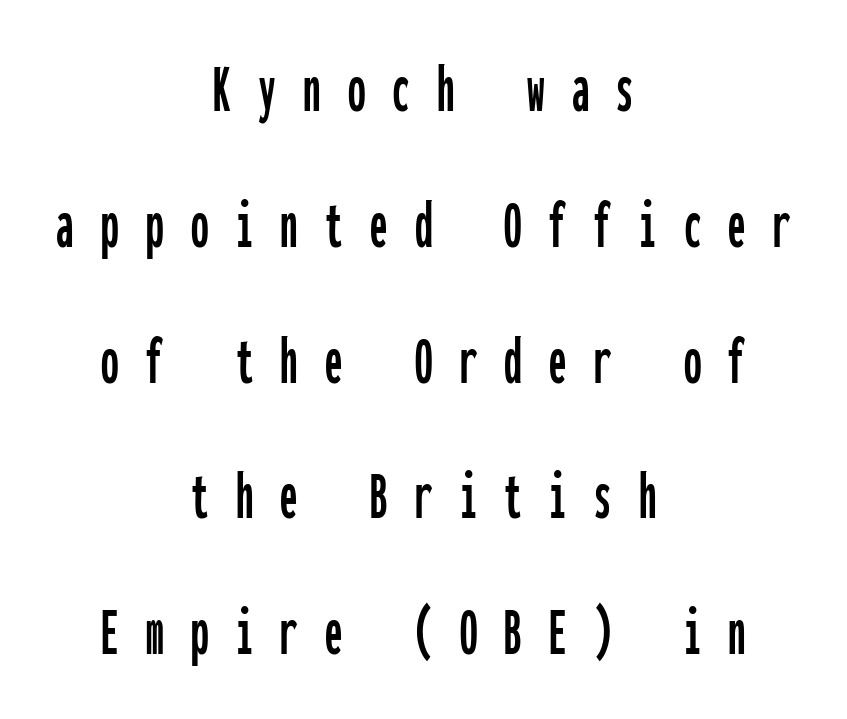
The image shows 70 px condensed sans-serif type, upright, monospaced; set centered, loose line spacing (1.94x), unusually wide letter spacing (+0.39 em), not underlined; low stroke contrast and a medium x-height.
